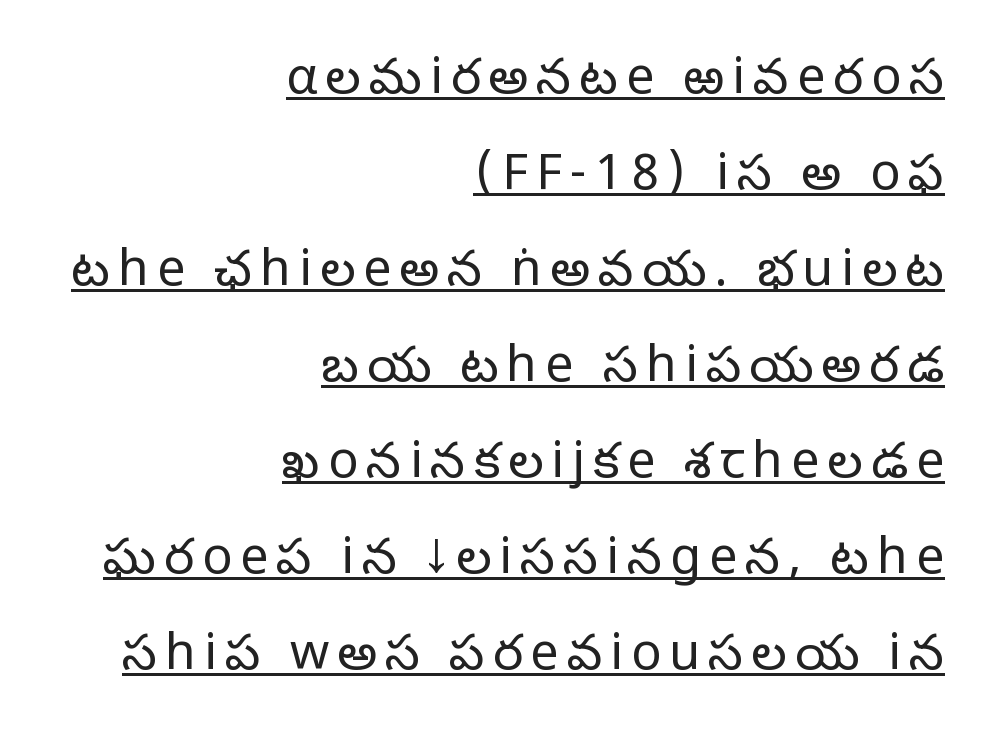
{"serif": "no", "italic": "no", "bold": "no", "weight": "light", "width": "normal", "stroke_contrast": "low", "x_height": "medium", "monospaced": "no", "underline": "yes", "align": "right", "line_spacing": "loose", "line_spacing_ratio": 1.92, "glyph_px": 50}
